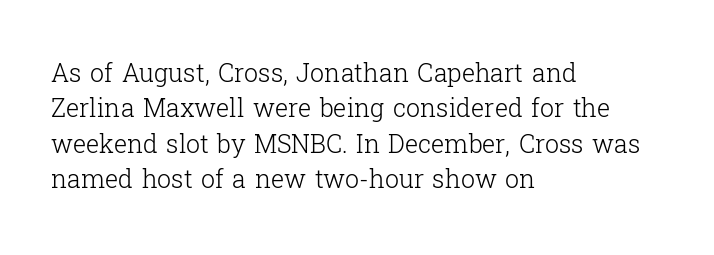
Plain, unruled lines of type. Is the type heavy? It reads as light-to-regular instead. Interline gaps are of average width in this sample. In terms of posture, this sample is upright. These lines are set flush left with a ragged right edge. Nothing unusual about the tracking: characters are spaced as the font intends.
